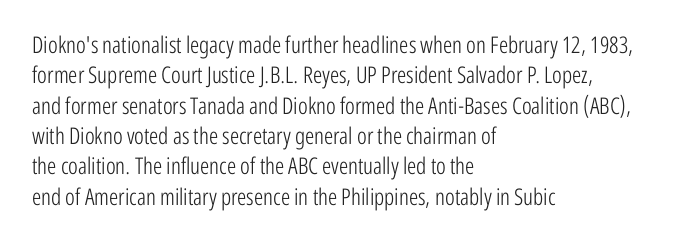
The space directly below the letters is spotless. Caption: standard tracking, unaltered. Vertically, the passage feels balanced, rows spaced as you'd expect. Does the lettering tilt? It doesn't — this is upright.
